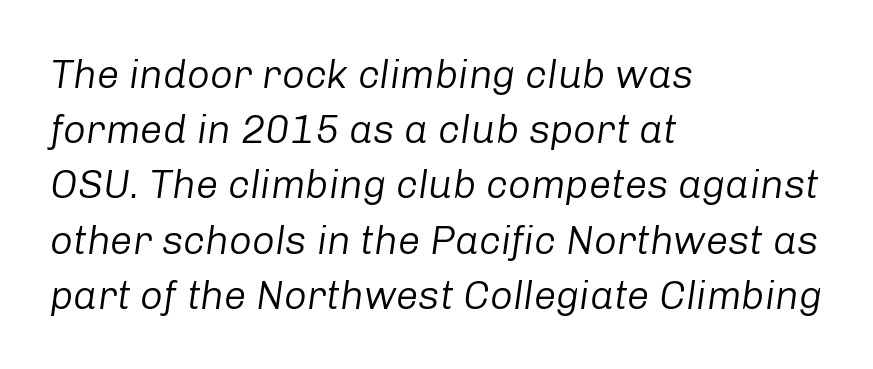
The image shows 40 px regular-weight type, italic (leaning right); set left-aligned, normal line spacing (1.38x), normal letter spacing, not underlined; low stroke contrast and a medium x-height.
